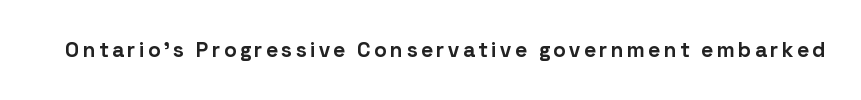
{"italic": "no", "bold": "yes", "underline": "no", "glyph_px": 21}
